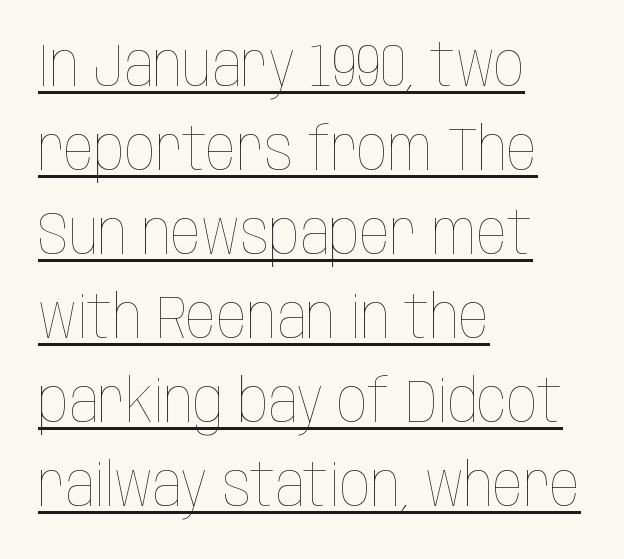
{"italic": "no", "bold": "no", "weight": "thin", "width": "condensed", "stroke_contrast": "low", "x_height": "large", "monospaced": "no", "underline": "yes", "align": "left", "line_spacing": "normal", "line_spacing_ratio": 1.4, "letter_spacing": "normal", "letter_spacing_em": 0.0, "glyph_px": 60}
